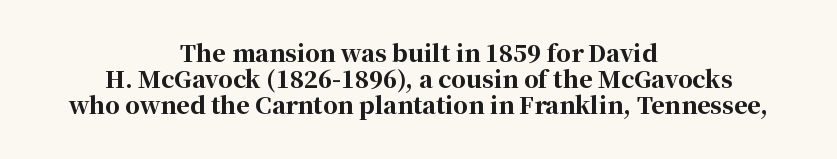
The image shows 23 px bold type, upright; set centered, tight line spacing (1.14x), normal letter spacing, not underlined.
